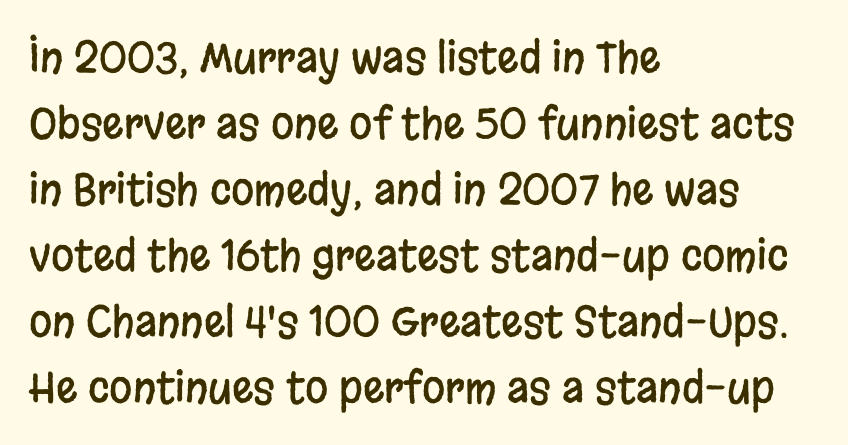
Q: Is the text italic (slanted)? A: No, it is upright.
Q: Is the typeface a serif or a sans-serif typeface? A: Sans-serif.
Q: Is the text underlined? A: No.
Q: How is the paragraph aligned? A: Left-aligned.
Q: Is the spacing between letters normal or unusually wide? A: Normal.
Q: Is the spacing between lines tight, normal or loose? A: Normal.
Q: Width (condensed, normal, or wide)? A: Condensed.
Q: Stroke contrast? A: Low.
Q: x-height? A: Large.
Q: Monospaced? A: No.
